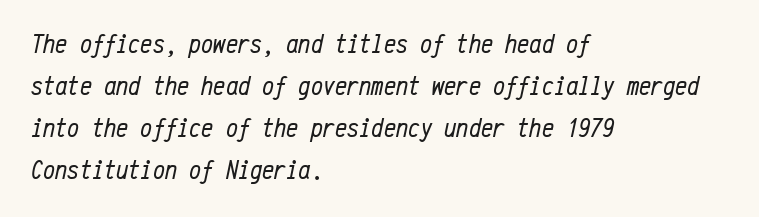
{"italic": "yes", "lean": "right", "slant_degrees": 12, "bold": "no", "underline": "no", "align": "left", "line_spacing": "normal", "line_spacing_ratio": 1.56, "letter_spacing": "normal", "letter_spacing_em": 0.0, "glyph_px": 27}
